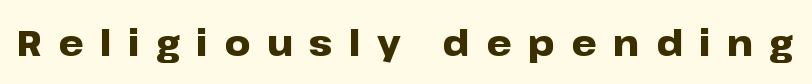
Q: Is the text bold? A: Yes.
Q: Is the text italic (slanted)? A: No, it is upright.
Q: Is the typeface a serif or a sans-serif typeface? A: Sans-serif.
Q: Is the text underlined? A: No.
Q: Is the spacing between letters normal or unusually wide? A: Unusually wide.
Q: Width (condensed, normal, or wide)? A: Wide.
Q: Stroke contrast? A: Low.
Q: x-height? A: Medium.
Q: Monospaced? A: No.
